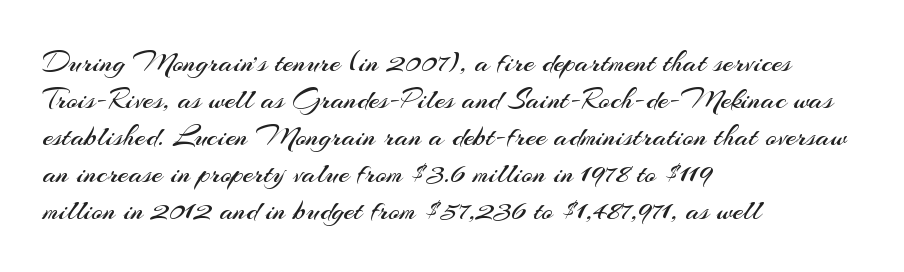
On a weight scale, this lands at 450 or below. The letters advance in unequal steps, a hallmark of proportional type. How are the letters spaced? Ordinarily, with no added tracking. This rendering features lettering with no underline.
